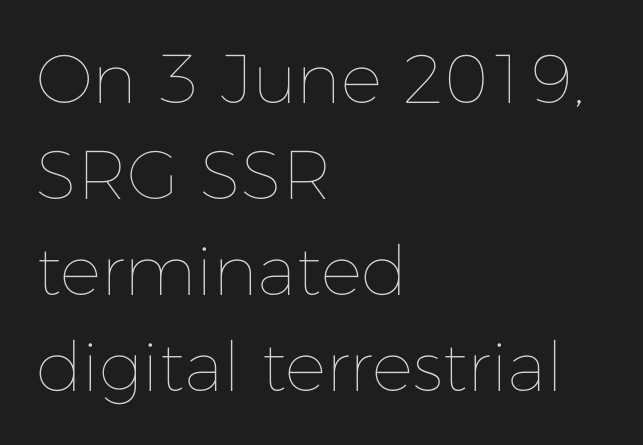
Do the characters align in a grid? No, the font is proportional. Letters rest on an invisible, unmarked baseline. How would I describe the line gaps? Plain and ordinary. Style check: upright.
